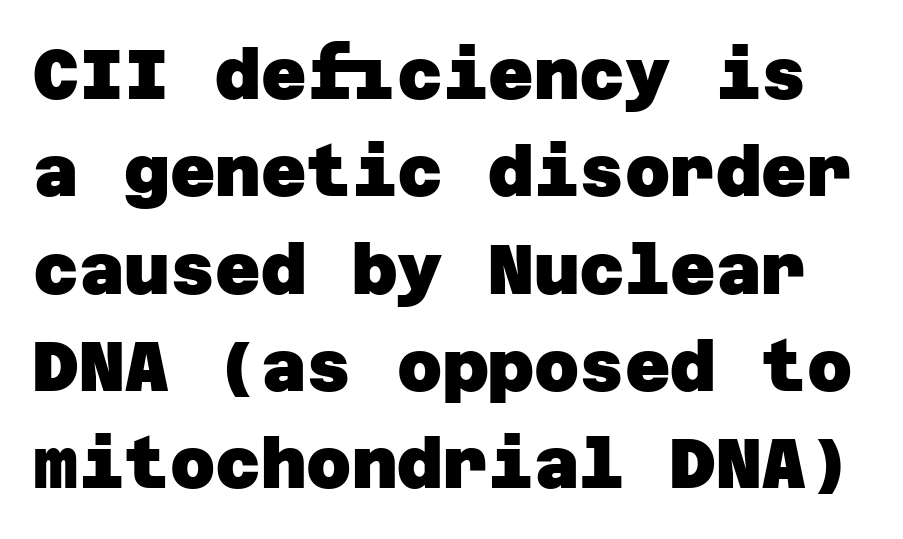
The image shows 70 px heavy sans-serif type; set normal line spacing (1.39x), normal letter spacing, not underlined; low stroke contrast and a large x-height.
